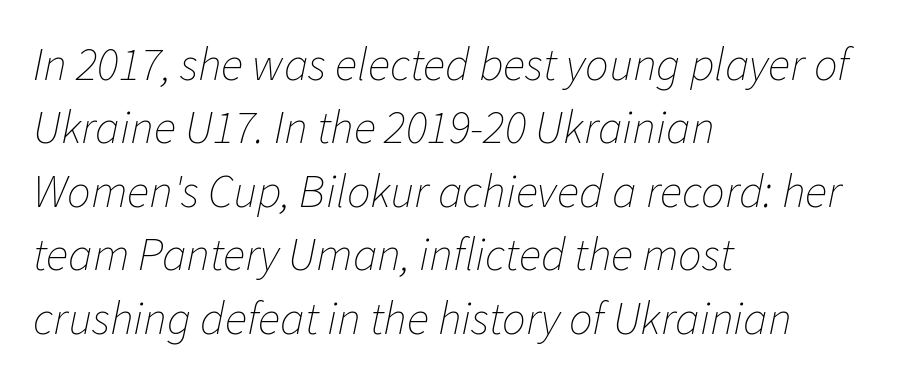
The image shows 47 px thin type, italic (leaning right); set left-aligned, normal line spacing (1.35x), normal letter spacing, not underlined; low stroke contrast and a medium x-height.
